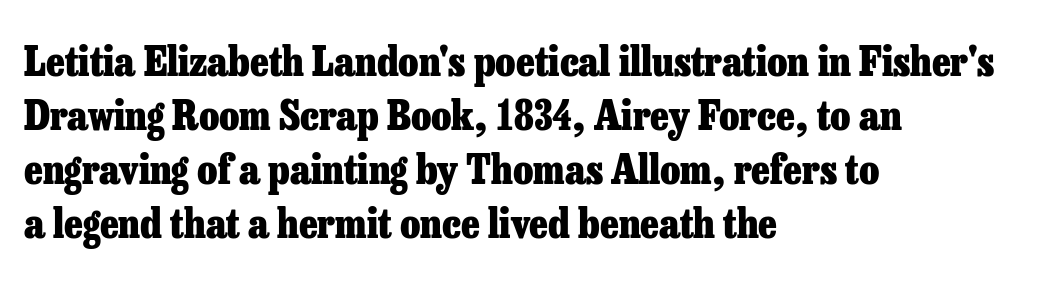
The image shows 41 px heavy serif type, upright; set left-aligned, normal line spacing (1.32x), normal letter spacing, not underlined; low stroke contrast and a medium x-height.
